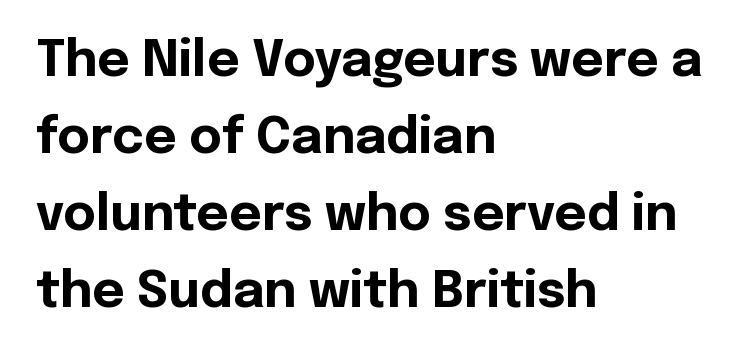
The passage shown stacks its lines at a standard gap. The letters stand straight up with perfectly vertical stems. Note the varied advance widths — an 'i' is clearly narrower than an 'm'. Every row of glyphs begins at an identical x-position on the left. There is no visible air inserted between adjacent glyphs.
